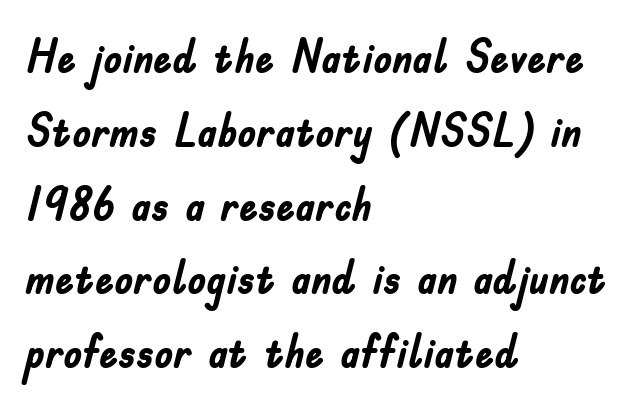
The image shows 47 px semibold, condensed sans-serif type; set left-aligned, normal line spacing (1.57x), normal letter spacing, not underlined; low stroke contrast and a small x-height.
